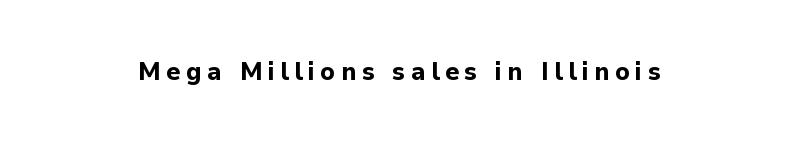
Q: Is the text bold? A: Yes.
Q: Is the text italic (slanted)? A: No, it is upright.
Q: Is the text underlined? A: No.
Q: Is the spacing between letters normal or unusually wide? A: Unusually wide.
